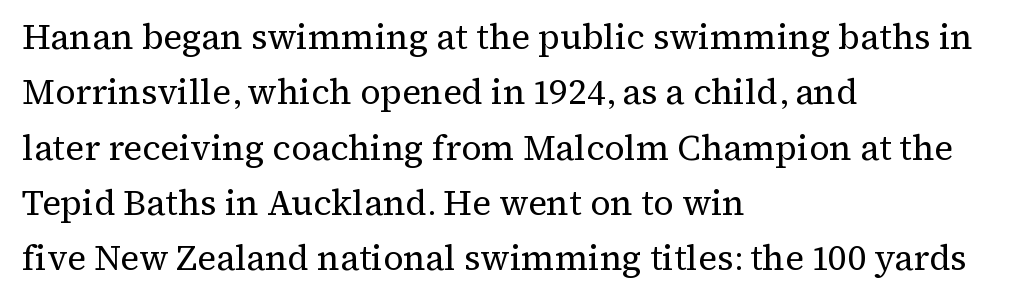
{"serif": "yes", "italic": "no", "bold": "no", "weight": "regular", "width": "normal", "stroke_contrast": "medium", "x_height": "medium", "monospaced": "no", "underline": "no", "align": "left", "line_spacing": "normal", "line_spacing_ratio": 1.58, "letter_spacing": "normal", "letter_spacing_em": 0.0, "glyph_px": 35}
